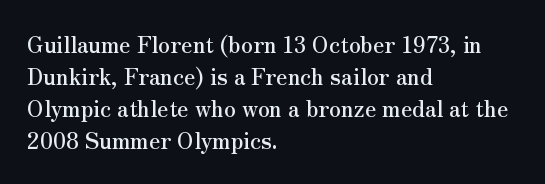
{"italic": "no", "underline": "no", "align": "left", "line_spacing": "normal", "line_spacing_ratio": 1.46, "letter_spacing": "normal", "letter_spacing_em": 0.0, "glyph_px": 22}
